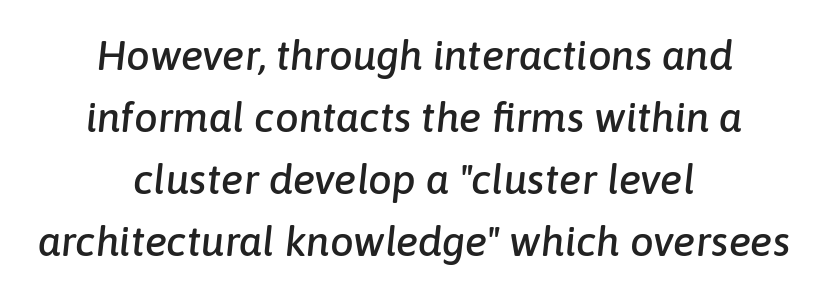
{"italic": "yes", "lean": "right", "slant_degrees": 6, "width": "normal", "stroke_contrast": "low", "x_height": "medium", "monospaced": "no", "underline": "no", "align": "center", "line_spacing": "normal", "line_spacing_ratio": 1.48, "letter_spacing": "normal", "letter_spacing_em": 0.0, "glyph_px": 42}
